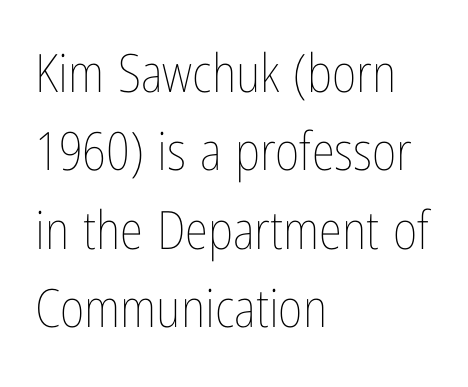
{"italic": "no", "bold": "no", "weight": "thin", "width": "condensed", "stroke_contrast": "low", "x_height": "medium", "monospaced": "no", "underline": "no", "align": "left", "line_spacing": "normal", "line_spacing_ratio": 1.48, "letter_spacing": "normal", "letter_spacing_em": 0.0, "glyph_px": 53}
